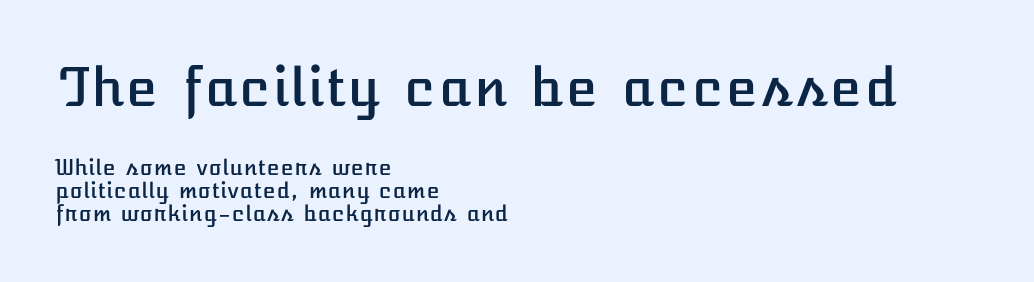
Q: Is the text italic (slanted)? A: No, it is upright.
Q: Is the text underlined? A: No.
Q: How is the paragraph aligned? A: Left-aligned.
Q: Is the spacing between letters normal or unusually wide? A: Normal.
Q: Is the spacing between lines tight, normal or loose? A: Tight.
Q: Which block of text is set in a larger size, the first (top) or the second (bottom)? A: The first (top) one.
Q: Width (condensed, normal, or wide)? A: Normal.
Q: Stroke contrast? A: Low.
Q: x-height? A: Medium.
